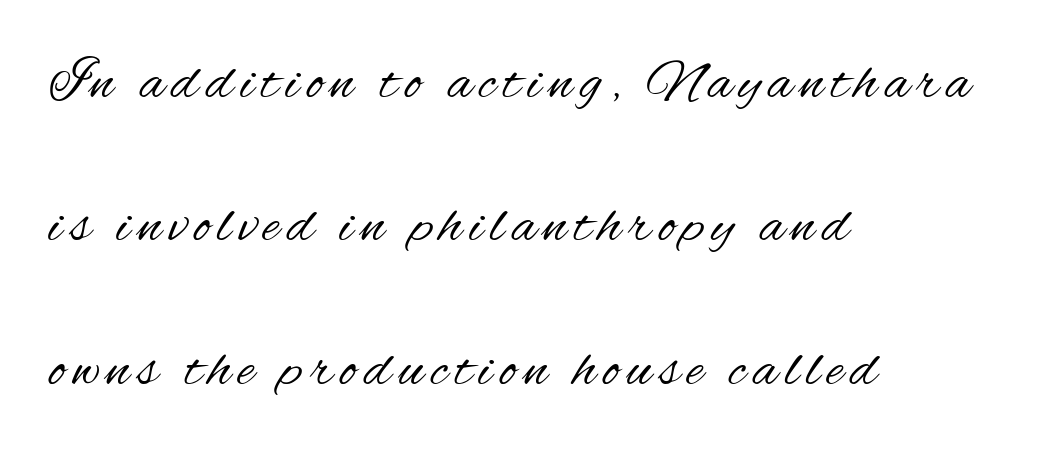
The image shows 58 px regular-weight, condensed sans-serif type; set left-aligned, loose line spacing (2.47x), not underlined; medium stroke contrast and a small x-height.
